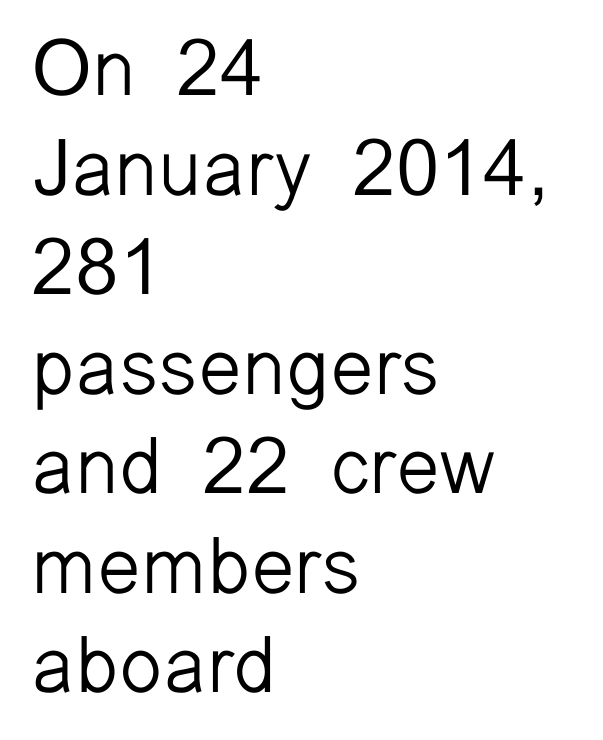
Varying glyph widths throughout — classic text-font behaviour. Students, observe: this is what conventionally led text looks like. Beneath every word, the page is bare. Nobody touched the tracking dial on this one. Posture: upright roman.
